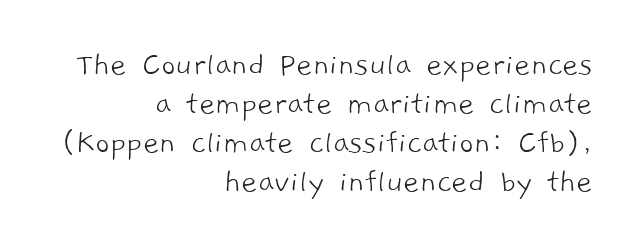
Q: Is the text bold? A: No.
Q: Is the typeface a serif or a sans-serif typeface? A: Sans-serif.
Q: Is the text underlined? A: No.
Q: How is the paragraph aligned? A: Right-aligned.
Q: Is the spacing between letters normal or unusually wide? A: Normal.
Q: Is the spacing between lines tight, normal or loose? A: Tight.
Q: Width (condensed, normal, or wide)? A: Normal.
Q: Stroke contrast? A: Low.
Q: x-height? A: Medium.
Q: Monospaced? A: No.
